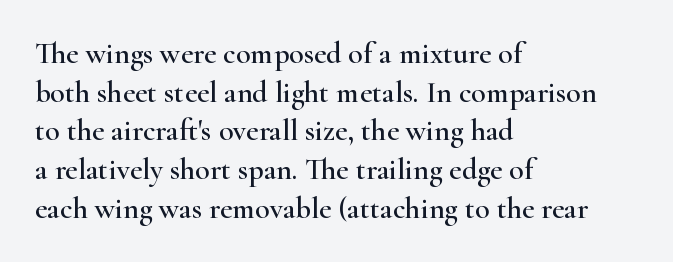
The image shows 30 px wide serif type, upright; set left-aligned, normal line spacing (1.29x), normal letter spacing, not underlined; high stroke contrast and a small x-height.
